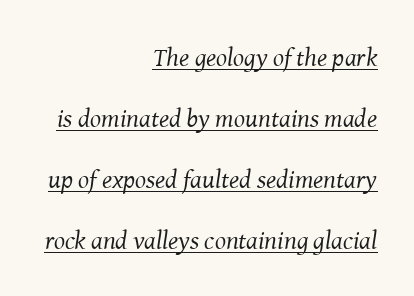
Honestly, the rows look like they've been pulled way apart. The typeface has the unassuming heft of standard copy or less. The letterforms sit shoulder to shoulder at normal distance. This is oblique type, the kind used for emphasis or titles.
